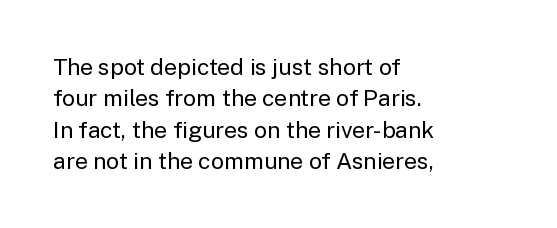
The image shows 23 px text type, upright; set left-aligned, normal line spacing (1.36x), normal letter spacing, not underlined.
